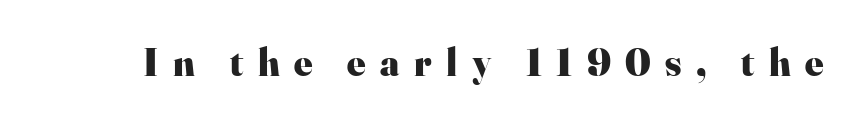
The image shows 39 px heavy serif type, upright; set unusually wide letter spacing (+0.37 em), not underlined; high stroke contrast and a small x-height.
